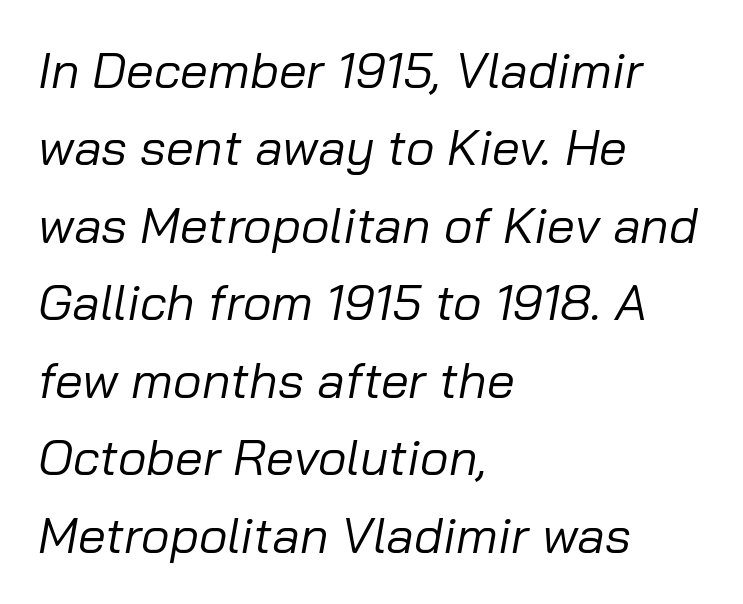
Q: Is the text bold? A: No.
Q: Is the text italic (slanted)? A: Yes, it leans right by about 10 degrees.
Q: Is the text underlined? A: No.
Q: How is the paragraph aligned? A: Left-aligned.
Q: Is the spacing between letters normal or unusually wide? A: Normal.
Q: Is the spacing between lines tight, normal or loose? A: Normal.
Q: Width (condensed, normal, or wide)? A: Normal.
Q: Stroke contrast? A: Low.
Q: x-height? A: Medium.
Q: Monospaced? A: No.
